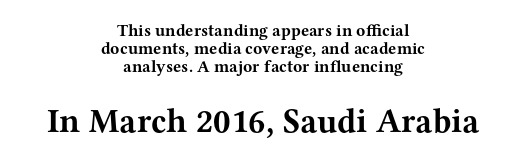
{"serif": "yes", "italic": "no", "bold": "yes", "weight": "bold", "width": "wide", "stroke_contrast": "medium", "x_height": "medium", "monospaced": "no", "underline": "no", "align": "center", "line_spacing": "tight", "line_spacing_ratio": 1.06, "letter_spacing": "normal", "letter_spacing_em": 0.0, "larger_block": "second", "size_ratio": 2.0, "glyph_px": 34}
